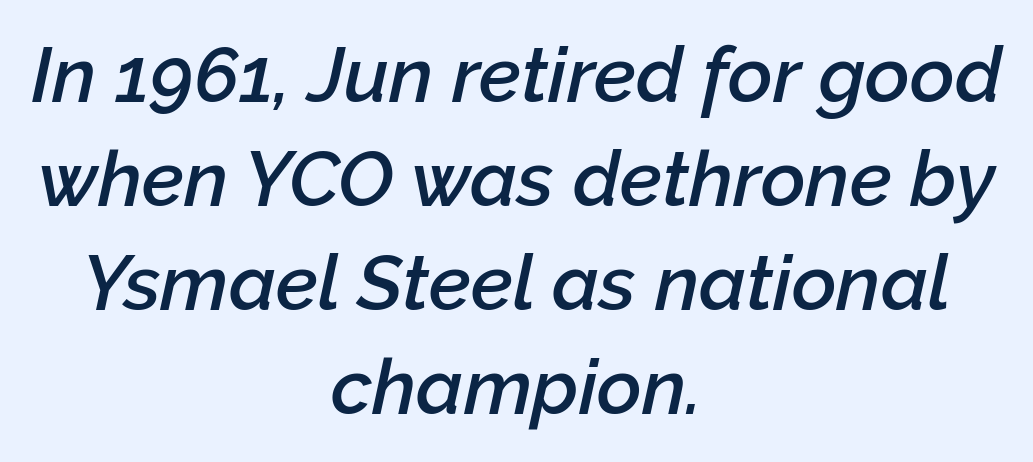
Compared with typical body copy, the letter spacing here is the same. An italicized treatment has been applied to the whole sample. I'd describe the lettering as semibold — firm but not a full bold. The leading is moderate, giving the passage an even texture.
